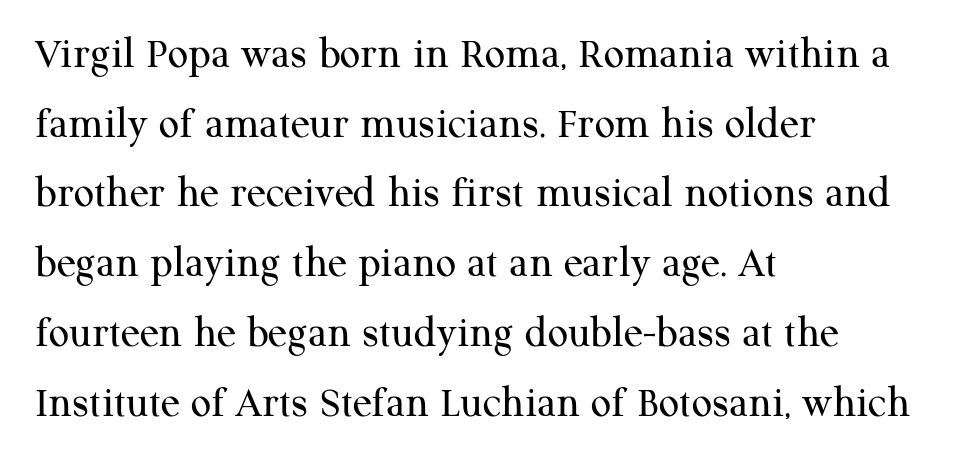
Q: Is the text bold? A: No.
Q: Is the text italic (slanted)? A: No, it is upright.
Q: Is the typeface a serif or a sans-serif typeface? A: Serif.
Q: Is the text underlined? A: No.
Q: How is the paragraph aligned? A: Left-aligned.
Q: Is the spacing between letters normal or unusually wide? A: Normal.
Q: Is the spacing between lines tight, normal or loose? A: Normal.
Q: Width (condensed, normal, or wide)? A: Normal.
Q: Stroke contrast? A: Medium.
Q: x-height? A: Medium.
Q: Monospaced? A: No.
